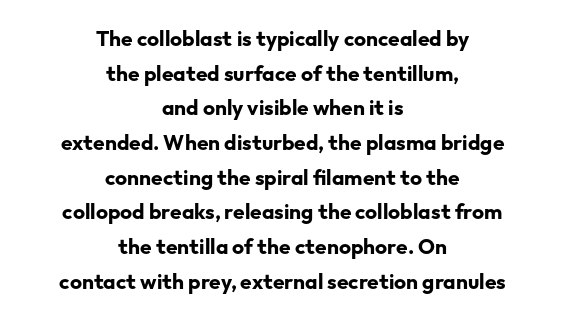
Inter-character spacing is left at the font's built-in metrics. Set as a true bold cut, around the 700 mark. The rag falls on both sides of this text block equally. Honestly, the row spacing looks completely unremarkable. Characters remain perfectly vertical along every line.
